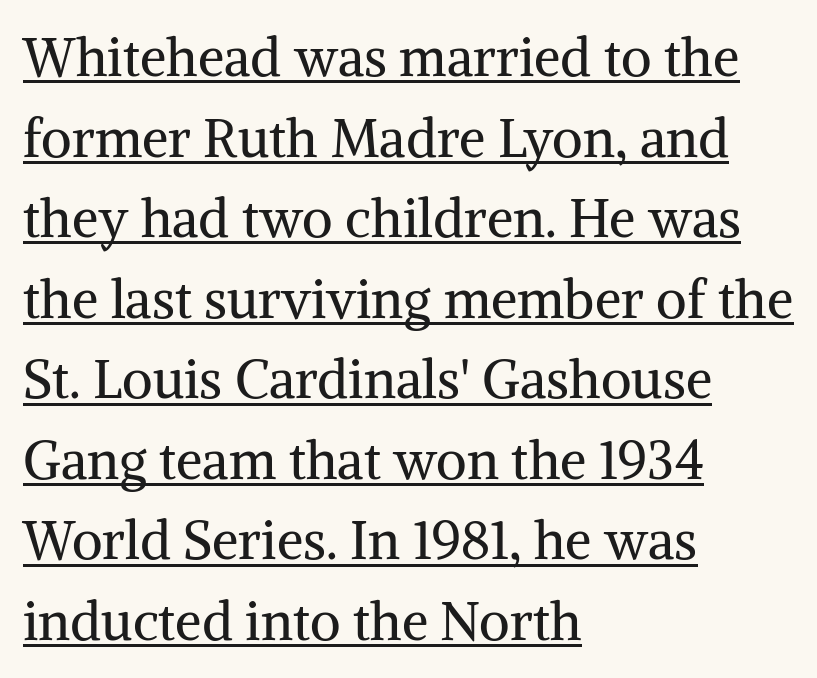
Q: Is the text bold? A: No.
Q: Is the text italic (slanted)? A: No, it is upright.
Q: Is the typeface a serif or a sans-serif typeface? A: Serif.
Q: Is the text underlined? A: Yes.
Q: How is the paragraph aligned? A: Left-aligned.
Q: Is the spacing between letters normal or unusually wide? A: Normal.
Q: Is the spacing between lines tight, normal or loose? A: Normal.
Q: Width (condensed, normal, or wide)? A: Normal.
Q: Stroke contrast? A: Medium.
Q: x-height? A: Medium.
Q: Monospaced? A: No.
